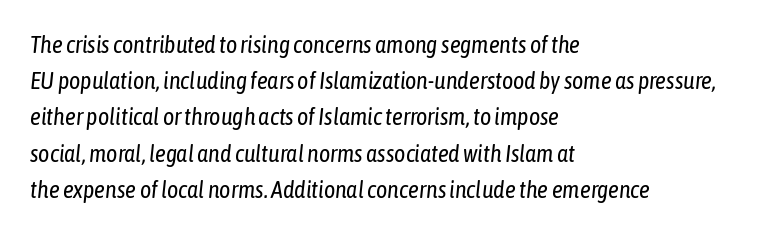
{"italic": "yes", "lean": "right", "slant_degrees": 6, "bold": "no", "underline": "no", "align": "left", "line_spacing": "normal", "line_spacing_ratio": 1.51, "letter_spacing": "normal", "letter_spacing_em": 0.0, "glyph_px": 24}
